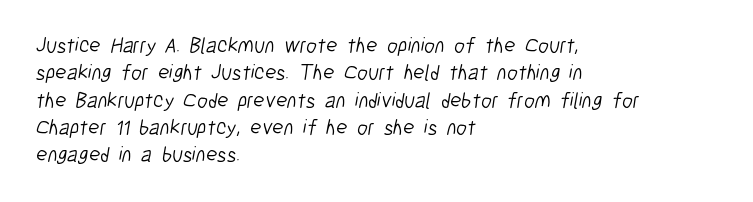
Q: Is the text bold? A: No.
Q: Is the text underlined? A: No.
Q: How is the paragraph aligned? A: Left-aligned.
Q: Is the spacing between letters normal or unusually wide? A: Normal.
Q: Is the spacing between lines tight, normal or loose? A: Normal.
